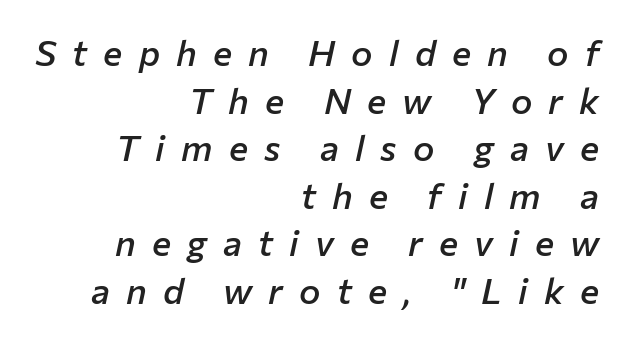
The image shows 36 px semibold type, italic (leaning right); set right-aligned, normal line spacing (1.32x), unusually wide letter spacing (+0.45 em), not underlined; low stroke contrast and a medium x-height.
